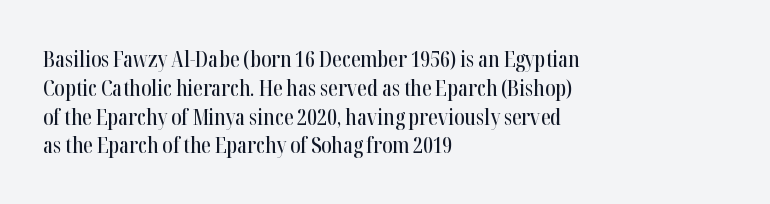
The image shows 22 px text type, upright; set left-aligned, normal line spacing (1.31x), normal letter spacing, not underlined.
